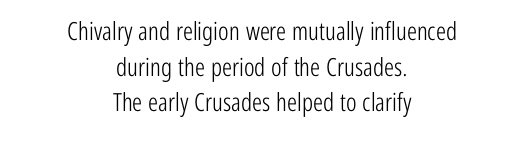
Q: Is the text bold? A: No.
Q: Is the text italic (slanted)? A: No, it is upright.
Q: Is the text underlined? A: No.
Q: How is the paragraph aligned? A: Centered.
Q: Is the spacing between letters normal or unusually wide? A: Normal.
Q: Is the spacing between lines tight, normal or loose? A: Normal.
